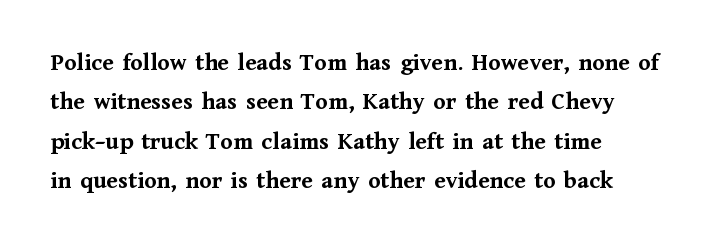
{"italic": "no", "bold": "yes", "underline": "no", "align": "left", "line_spacing": "normal", "line_spacing_ratio": 1.58, "letter_spacing": "normal", "letter_spacing_em": 0.0, "glyph_px": 25}
